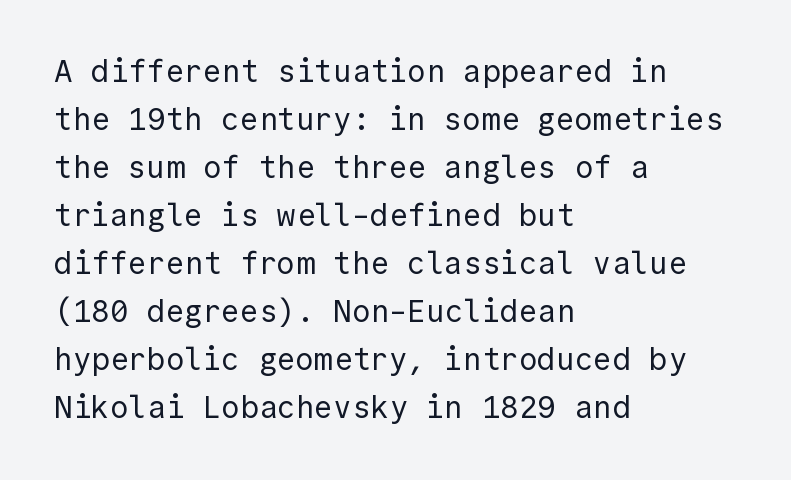
{"serif": "no", "italic": "no", "bold": "no", "weight": "regular", "width": "normal", "x_height": "medium", "monospaced": "yes", "underline": "no", "align": "left", "line_spacing": "normal", "line_spacing_ratio": 1.55, "letter_spacing": "normal", "letter_spacing_em": 0.0, "glyph_px": 31}
